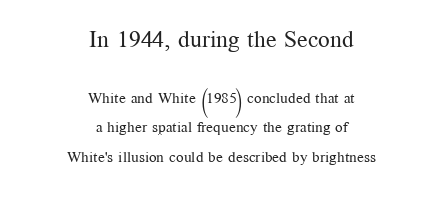
Q: Is the text bold? A: No.
Q: Is the text italic (slanted)? A: No, it is upright.
Q: Is the text underlined? A: No.
Q: How is the paragraph aligned? A: Centered.
Q: Is the spacing between letters normal or unusually wide? A: Normal.
Q: Is the spacing between lines tight, normal or loose? A: Loose.
Q: Which block of text is set in a larger size, the first (top) or the second (bottom)? A: The first (top) one.
